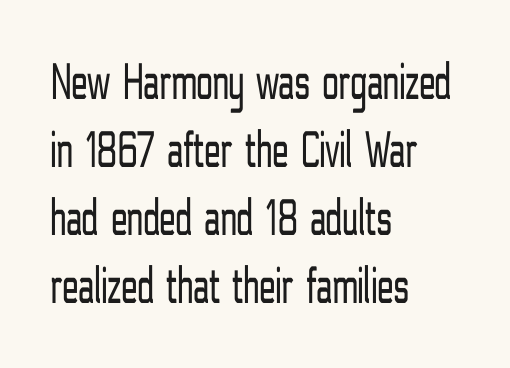
The rendering shows plain stroke endings on the letterforms — a sans-serif design. The zone under the glyphs is completely vacant. Think of a printed novel: that variable character pitch is what you see here. All the whitespace from short lines collects on the right. Standard letterfit; no display-style spreading of the glyphs. These lines sit exactly where default settings would place them.
